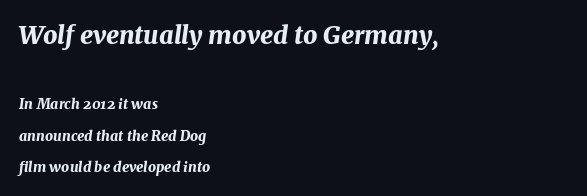
{"italic": "yes", "lean": "right", "slant_degrees": 7, "bold": "yes", "underline": "no", "align": "left", "line_spacing": "loose", "line_spacing_ratio": 2.25, "letter_spacing": "normal", "letter_spacing_em": 0.0, "larger_block": "first", "size_ratio": 1.79, "glyph_px": 25}
